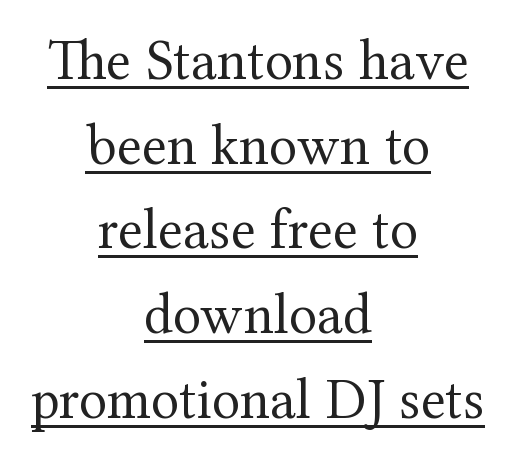
Q: Is the text bold? A: No.
Q: Is the text italic (slanted)? A: No, it is upright.
Q: Is the typeface a serif or a sans-serif typeface? A: Serif.
Q: Is the text underlined? A: Yes.
Q: How is the paragraph aligned? A: Centered.
Q: Is the spacing between letters normal or unusually wide? A: Normal.
Q: Is the spacing between lines tight, normal or loose? A: Normal.
Q: Width (condensed, normal, or wide)? A: Normal.
Q: Stroke contrast? A: Medium.
Q: x-height? A: Medium.
Q: Monospaced? A: No.
